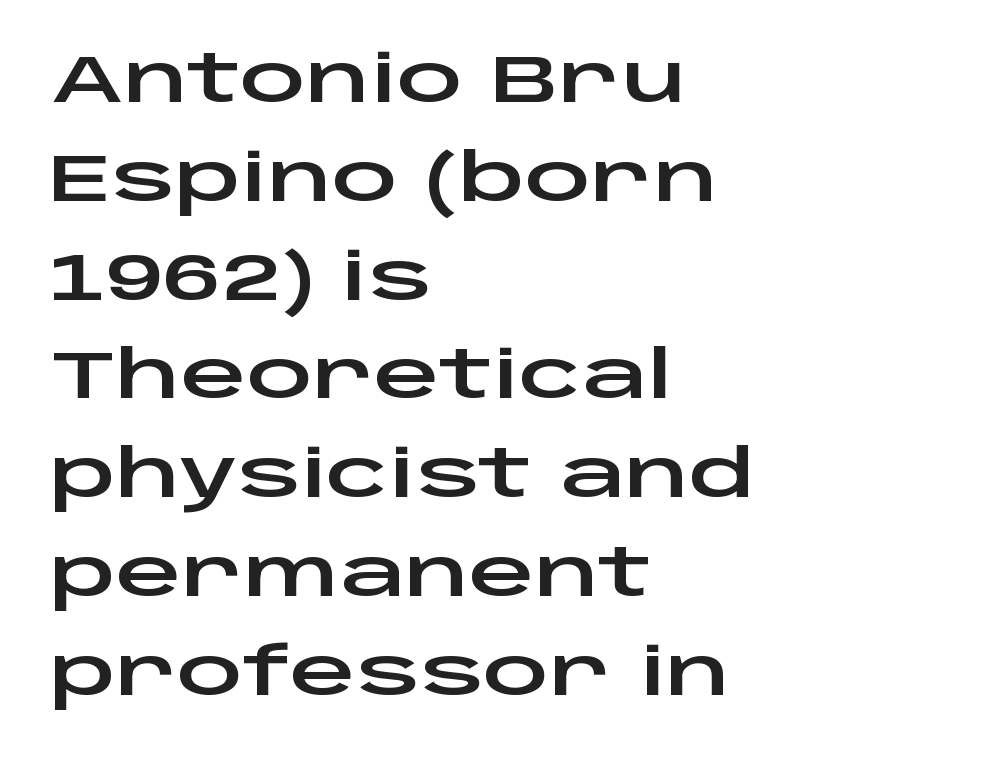
{"serif": "no", "italic": "no", "width": "wide", "stroke_contrast": "low", "x_height": "large", "monospaced": "no", "underline": "no", "align": "left", "line_spacing": "normal", "line_spacing_ratio": 1.52, "letter_spacing": "normal", "letter_spacing_em": 0.0, "glyph_px": 65}
